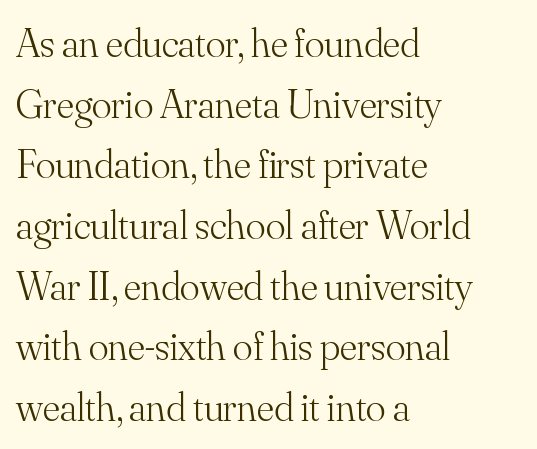
{"serif": "yes", "italic": "no", "bold": "no", "weight": "light", "width": "normal", "stroke_contrast": "medium", "x_height": "small", "monospaced": "no", "underline": "no", "align": "left", "line_spacing": "normal", "line_spacing_ratio": 1.48, "letter_spacing": "normal", "letter_spacing_em": 0.0, "glyph_px": 41}
